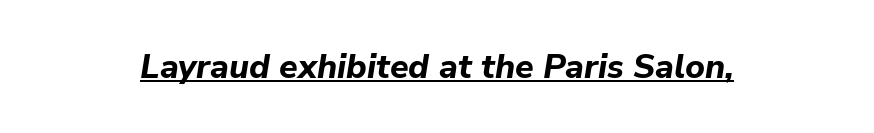
The image shows 34 px bold type, italic (leaning right); set normal letter spacing, underlined; low stroke contrast and a medium x-height.
